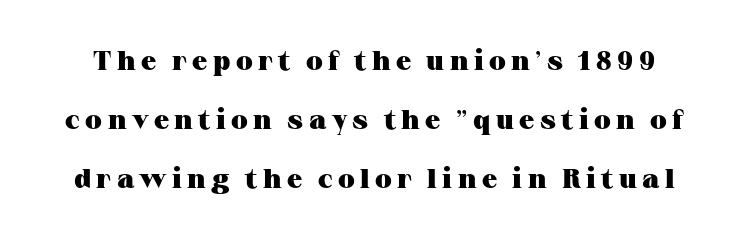
{"italic": "no", "bold": "yes", "underline": "no", "line_spacing": "loose", "line_spacing_ratio": 2.18, "letter_spacing": "wide", "letter_spacing_em": 0.2, "glyph_px": 27}
